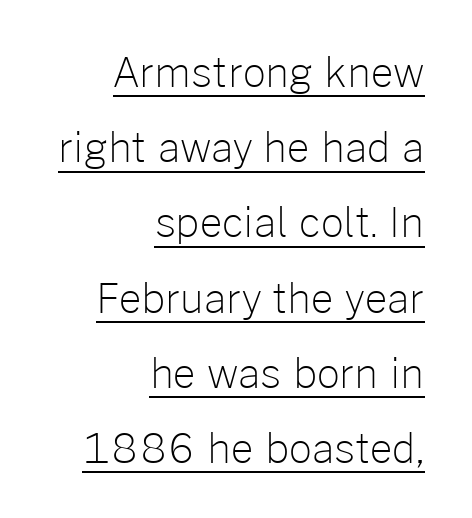
Q: Is the text bold? A: No.
Q: Is the text italic (slanted)? A: No, it is upright.
Q: Is the typeface a serif or a sans-serif typeface? A: Sans-serif.
Q: Is the text underlined? A: Yes.
Q: How is the paragraph aligned? A: Right-aligned.
Q: Is the spacing between letters normal or unusually wide? A: Normal.
Q: Width (condensed, normal, or wide)? A: Normal.
Q: Stroke contrast? A: Low.
Q: x-height? A: Medium.
Q: Monospaced? A: No.
